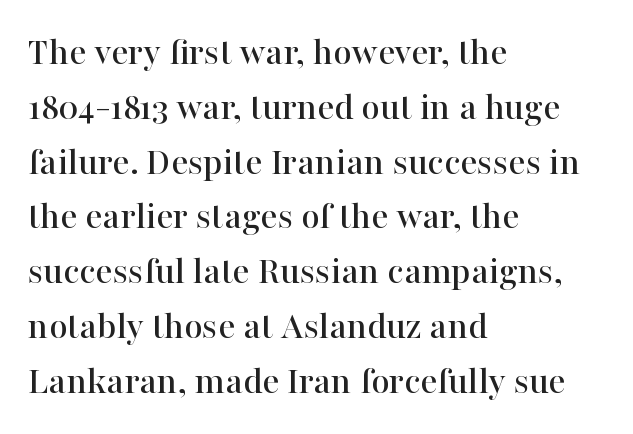
{"serif": "yes", "italic": "no", "width": "normal", "stroke_contrast": "high", "x_height": "medium", "monospaced": "no", "underline": "no", "align": "left", "line_spacing": "normal", "line_spacing_ratio": 1.37, "letter_spacing": "normal", "letter_spacing_em": 0.0, "glyph_px": 40}
